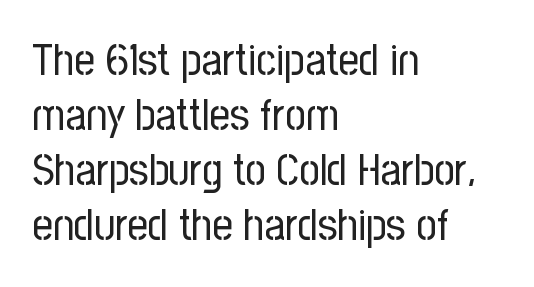
The image shows 45 px regular-weight, condensed sans-serif type, upright; set left-aligned, line spacing 1.22x, normal letter spacing, not underlined; low stroke contrast and a medium x-height.
